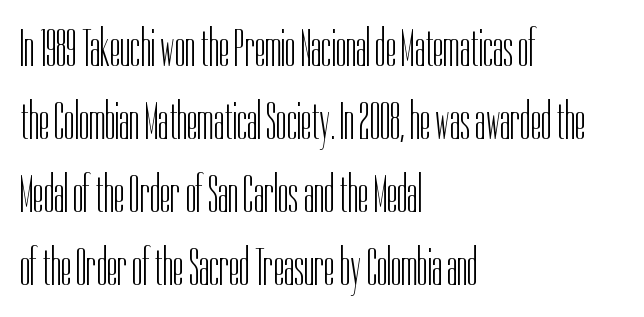
The image shows 53 px light, condensed sans-serif type, upright; set left-aligned, normal line spacing (1.38x), normal letter spacing, not underlined; low stroke contrast and a medium x-height.
